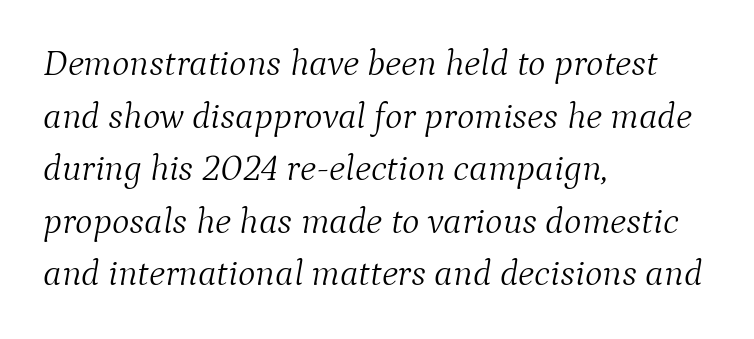
The image shows 37 px light serif type, italic (leaning right); set left-aligned, normal line spacing (1.42x), normal letter spacing, not underlined; medium stroke contrast and a medium x-height.
